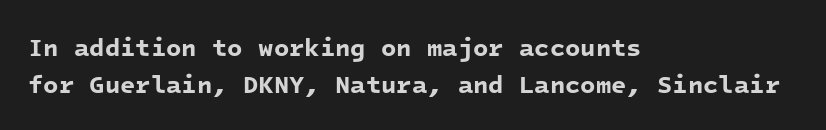
The glyphs have the mass of a bold cut. The vertical gap from one line to the next is medium. The passage shown is not underscored anywhere. Default kerning and tracking; the words read as compact shapes. Line starts are locked; line ends wander.
